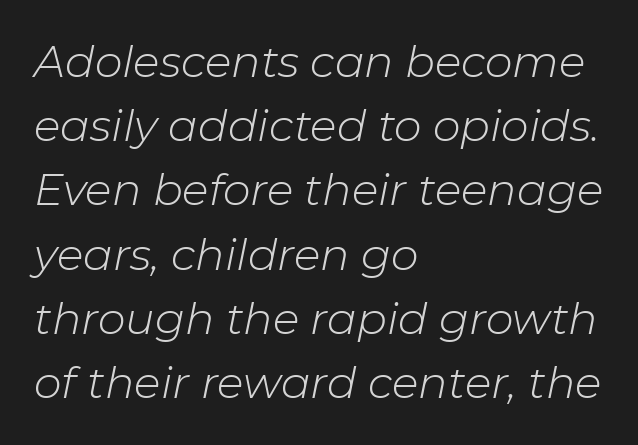
Q: Is the text bold? A: No.
Q: Is the text italic (slanted)? A: Yes, it leans right by about 11 degrees.
Q: Is the text underlined? A: No.
Q: How is the paragraph aligned? A: Left-aligned.
Q: Is the spacing between letters normal or unusually wide? A: Normal.
Q: Is the spacing between lines tight, normal or loose? A: Normal.
Q: Width (condensed, normal, or wide)? A: Normal.
Q: Stroke contrast? A: Low.
Q: x-height? A: Medium.
Q: Monospaced? A: No.
